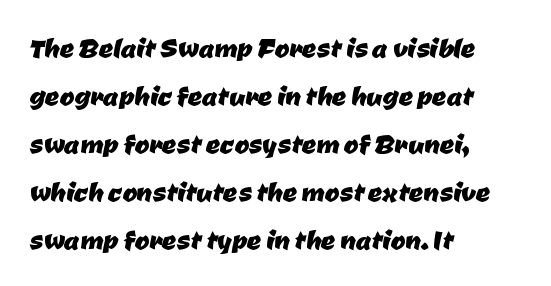
No word sits above an underline. The face used here is rendered with its standard letterfit. Note the varied advance widths — an 'i' is clearly narrower than an 'm'. The rendering uses a moderate line-height, typical for paragraphs.
